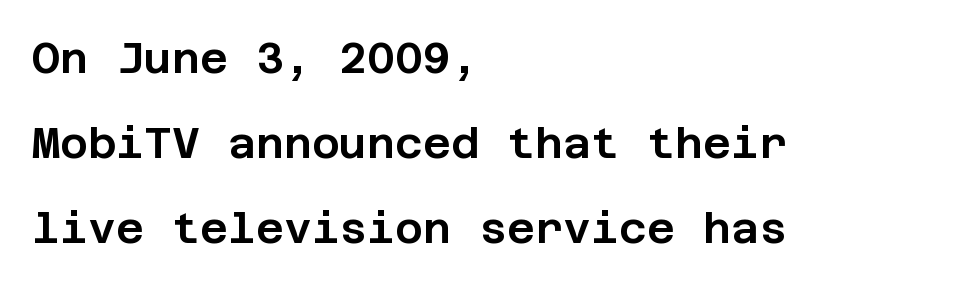
The image shows 43 px sans-serif type, upright; set left-aligned, loose line spacing (1.98x), normal letter spacing, not underlined; low stroke contrast and a large x-height.
